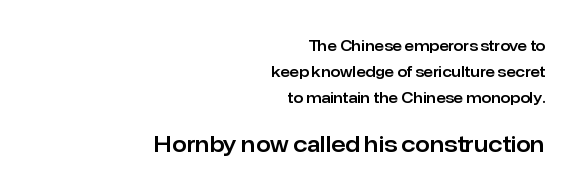
Q: Is the text italic (slanted)? A: No, it is upright.
Q: Is the text underlined? A: No.
Q: How is the paragraph aligned? A: Right-aligned.
Q: Is the spacing between letters normal or unusually wide? A: Normal.
Q: Which block of text is set in a larger size, the first (top) or the second (bottom)? A: The second (bottom) one.
